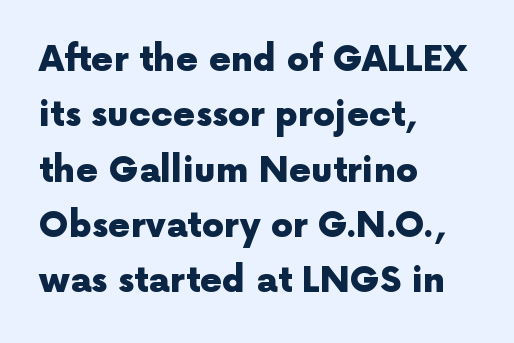
{"serif": "no", "italic": "no", "bold": "yes", "weight": "heavy", "width": "normal", "x_height": "medium", "monospaced": "no", "underline": "no", "align": "left", "line_spacing": "normal", "line_spacing_ratio": 1.58, "letter_spacing": "normal", "letter_spacing_em": 0.0, "glyph_px": 35}
